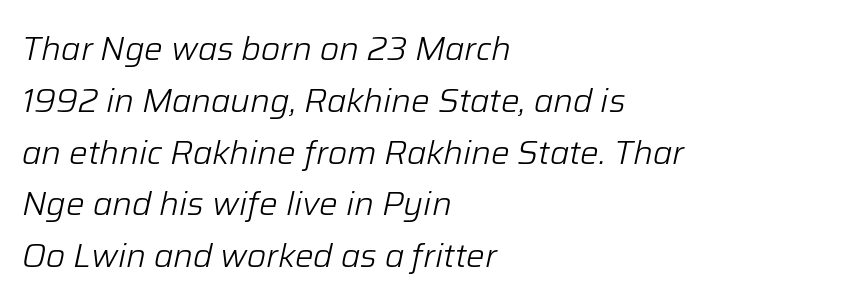
Note the varied advance widths — an 'i' is clearly narrower than an 'm'. The line texture is even and compact thanks to regular tracking. The typeface has the unassuming heft of standard copy or less. Teacher's note: observe the even left margin — that is flush-left alignment.
